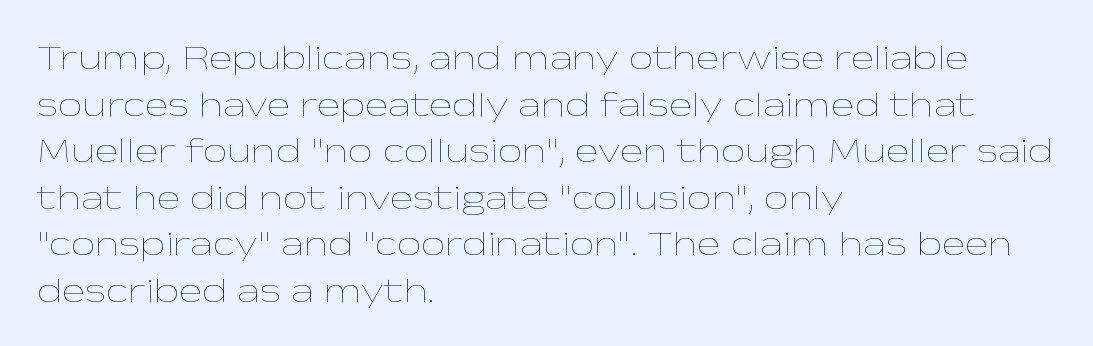
{"italic": "no", "bold": "no", "weight": "thin", "width": "wide", "stroke_contrast": "low", "x_height": "medium", "monospaced": "no", "underline": "no", "align": "left", "line_spacing": "normal", "line_spacing_ratio": 1.33, "letter_spacing": "normal", "letter_spacing_em": 0.0, "glyph_px": 35}
